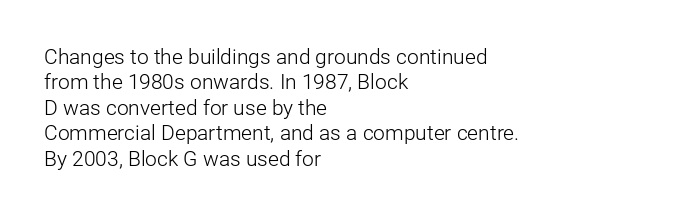
{"italic": "no", "bold": "no", "underline": "no", "align": "left", "line_spacing_ratio": 1.21, "letter_spacing": "normal", "letter_spacing_em": 0.0, "glyph_px": 21}
